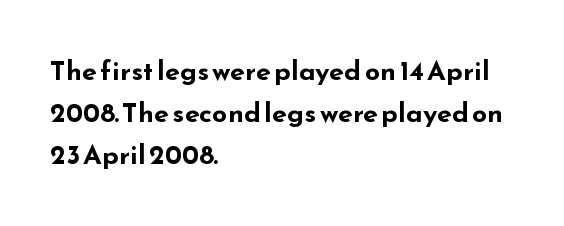
Q: Is the text bold? A: Yes.
Q: Is the text italic (slanted)? A: No, it is upright.
Q: Is the text underlined? A: No.
Q: How is the paragraph aligned? A: Left-aligned.
Q: Is the spacing between letters normal or unusually wide? A: Normal.
Q: Is the spacing between lines tight, normal or loose? A: Normal.
